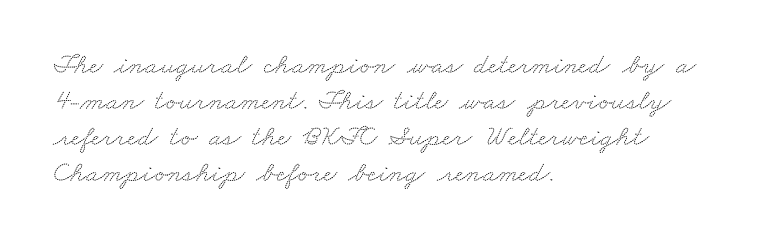
A bare baseline throughout the passage. Typeset ragged right — the left edge is the straight one. The letters sit at their default tracking, neither squeezed nor spread. Typographically, this falls in the serif category. Spacing verdict: proportional, widths tailored to each character.
